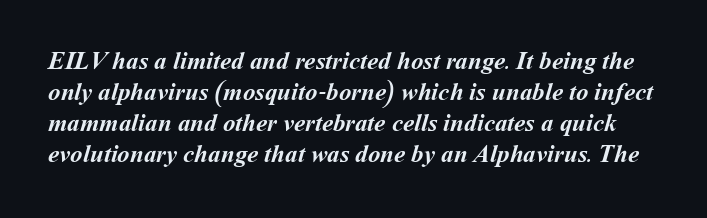
The image shows 25 px bold type; set line spacing 1.24x, normal letter spacing, not underlined.
